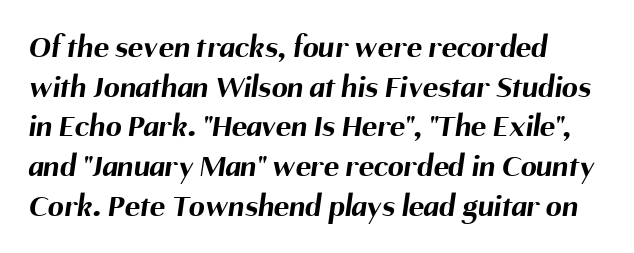
The image shows 32 px bold sans-serif type; set left-aligned, line spacing 1.24x, normal letter spacing, not underlined; medium stroke contrast and a medium x-height.
